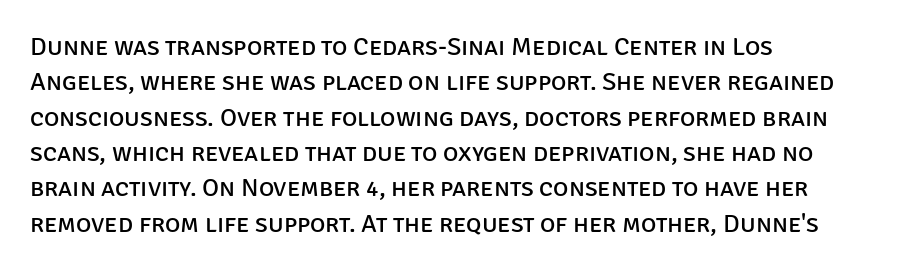
The image shows 26 px text type, upright; set left-aligned, normal line spacing (1.36x), normal letter spacing, not underlined.
